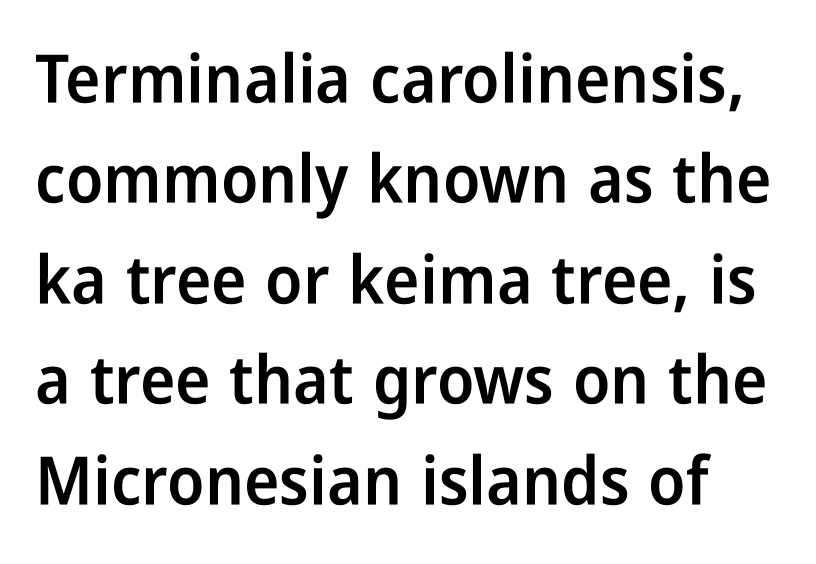
The image shows 67 px semibold, condensed sans-serif type, upright; set normal line spacing (1.5x), normal letter spacing, not underlined; low stroke contrast and a medium x-height.
